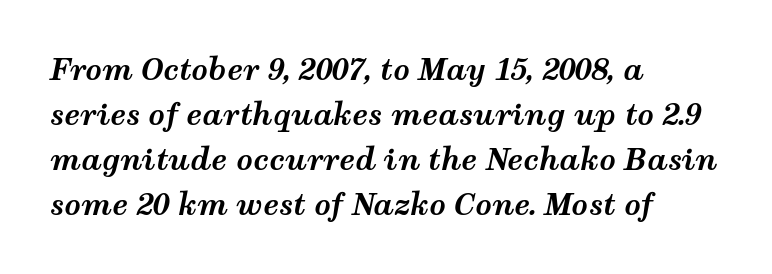
Do the characters align in a grid? No, the font is proportional. Beneath every word, the page is bare. Typeset ragged right — the left edge is the straight one. Notice how descenders clear the ascenders below comfortably — that's standard leading. Style check: oblique.
